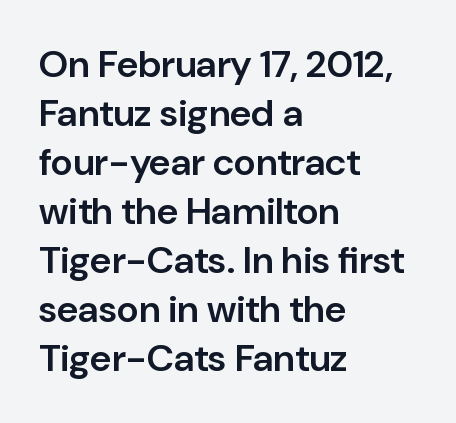
Layout note: lines flush left. Typesetter's note: demi weight, one step under bold. These lines are composed in type without serifs. The typography opts for an upright posture over an oblique one. Is this a fixed-width face? No — the glyphs have proportional, varying widths. Interline gaps are of average width in this sample.
